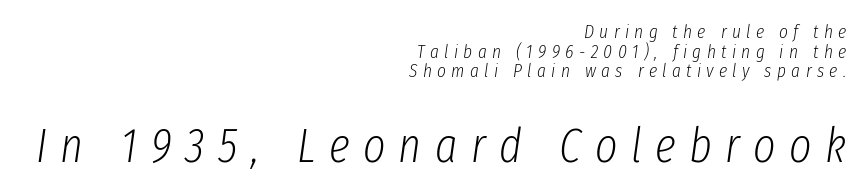
Compared with ordinary roman type, these characters are visibly tilted. A flush-right, rag-left setting is used for this passage. This sample has the flowing, uneven cadence of proportional lettering. The foot of each line stays bare and open. A quiet, ordinary-to-light weight characterises the typeface. If you measured baseline to baseline, you'd find a short distance.
